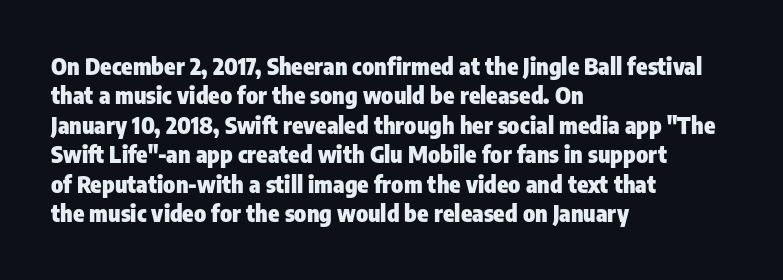
The image shows 23 px bold type, upright; set left-aligned, normal line spacing (1.28x), normal letter spacing, not underlined.
